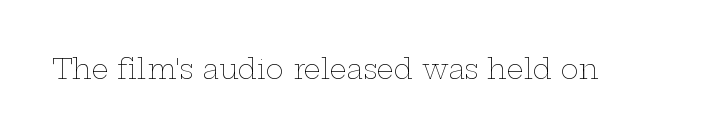
Has an underline been added? It has not. The type is set solid horizontally, with unmodified tracking. The characters are drawn with everyday or finer stroke widths. Every character sits straight up, as roman type does.
